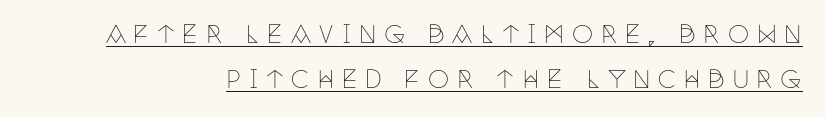
Q: Is the text bold? A: No.
Q: Is the text italic (slanted)? A: No, it is upright.
Q: Is the text underlined? A: Yes.
Q: Is the spacing between letters normal or unusually wide? A: Unusually wide.
